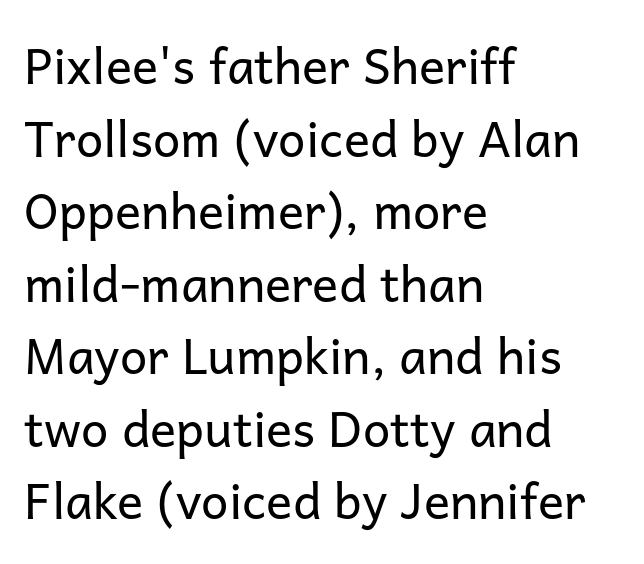
Letters have the restrained weight of plain body copy at most. No feet cap the strokes, marking this as sans-serif type. The glyphs are unaccompanied by any horizontal stroke below them. Spacing between characters is what you'd get straight out of the box. Is there much room between lines? A standard amount, neither cramped nor airy.
